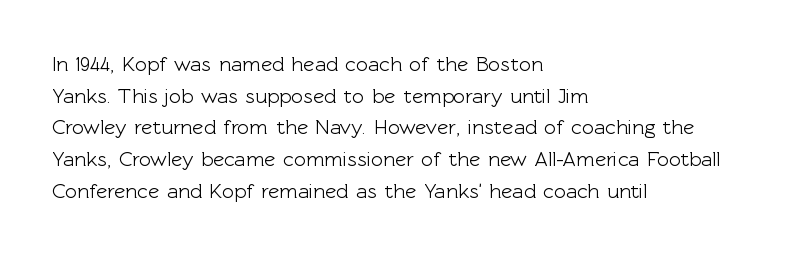
{"italic": "no", "underline": "no", "align": "left", "line_spacing": "normal", "line_spacing_ratio": 1.51, "letter_spacing": "normal", "letter_spacing_em": 0.0, "glyph_px": 21}
